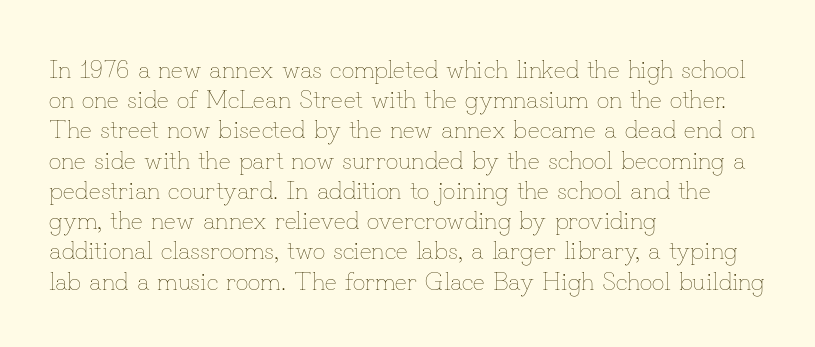
The image shows 25 px text type, upright; set left-aligned, line spacing 1.21x, normal letter spacing, not underlined.
